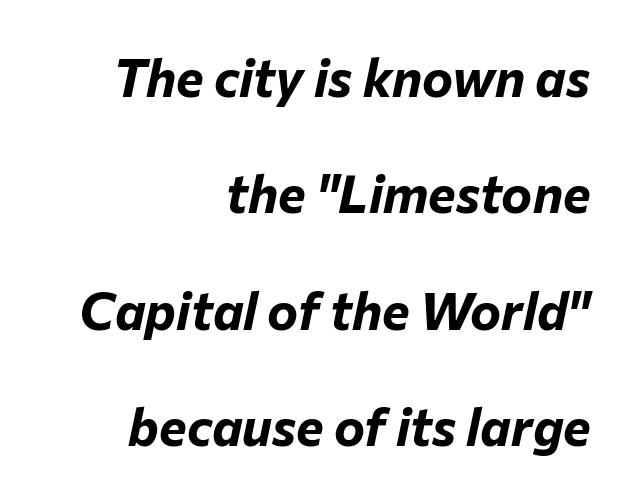
The zone under the glyphs is completely vacant. On the weight axis this lands at bold, roughly 700. Baseline-to-baseline distance is far greater than the letter height. Line endings align vertically; line beginnings do not. Italic? Definitely — the glyphs are oblique.
